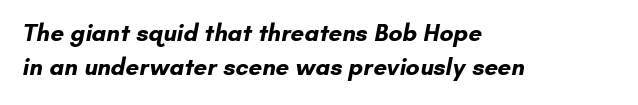
The image shows 24 px bold type; set left-aligned, normal line spacing (1.42x), normal letter spacing, not underlined.
